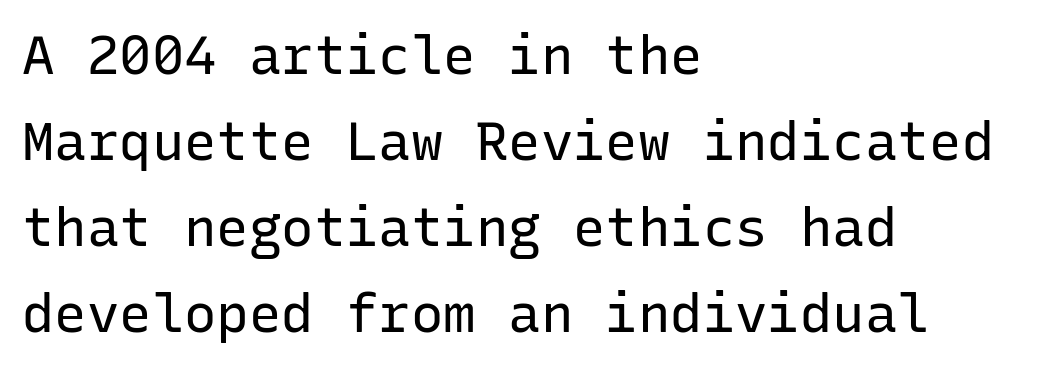
The image shows 54 px regular-weight sans-serif type, upright, monospaced; set left-aligned, normal line spacing (1.59x), normal letter spacing, not underlined; low stroke contrast and a medium x-height.
